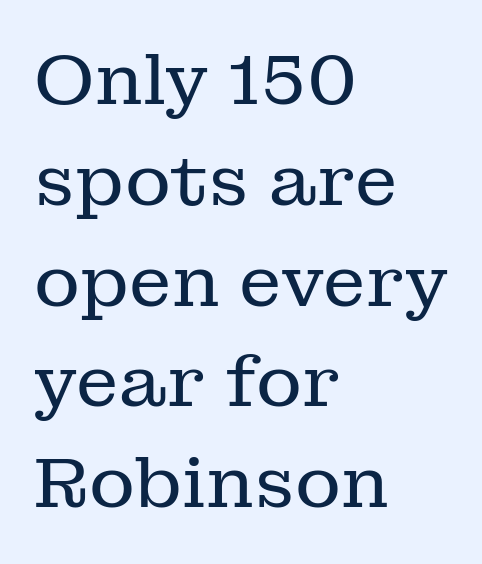
Q: Is the text bold? A: No.
Q: Is the text italic (slanted)? A: No, it is upright.
Q: Is the typeface a serif or a sans-serif typeface? A: Serif.
Q: Is the text underlined? A: No.
Q: How is the paragraph aligned? A: Left-aligned.
Q: Is the spacing between letters normal or unusually wide? A: Normal.
Q: Is the spacing between lines tight, normal or loose? A: Normal.
Q: Width (condensed, normal, or wide)? A: Normal.
Q: Stroke contrast? A: Low.
Q: x-height? A: Medium.
Q: Monospaced? A: No.
